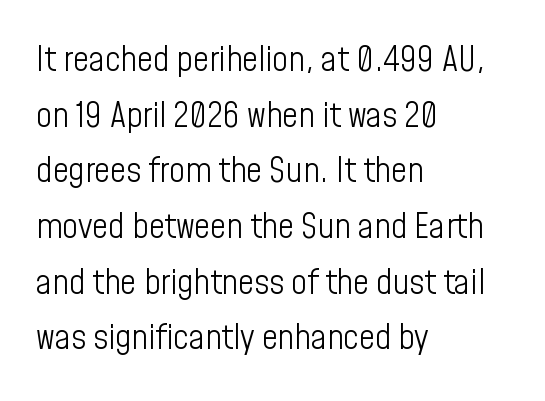
Q: Is the text bold? A: No.
Q: Is the text italic (slanted)? A: No, it is upright.
Q: Is the typeface a serif or a sans-serif typeface? A: Sans-serif.
Q: Is the text underlined? A: No.
Q: How is the paragraph aligned? A: Left-aligned.
Q: Is the spacing between letters normal or unusually wide? A: Normal.
Q: Is the spacing between lines tight, normal or loose? A: Normal.
Q: Width (condensed, normal, or wide)? A: Condensed.
Q: Stroke contrast? A: Low.
Q: x-height? A: Medium.
Q: Monospaced? A: No.
